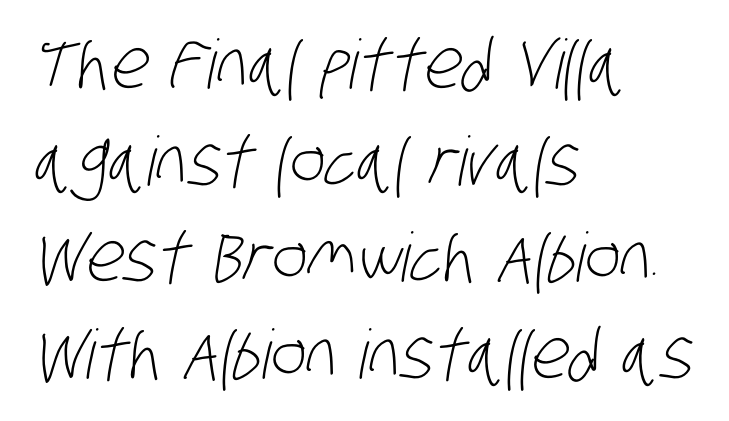
{"serif": "no", "bold": "no", "weight": "light", "width": "condensed", "stroke_contrast": "low", "x_height": "large", "monospaced": "no", "underline": "no", "align": "left", "line_spacing": "normal", "line_spacing_ratio": 1.42, "letter_spacing": "normal", "letter_spacing_em": 0.0, "glyph_px": 68}
